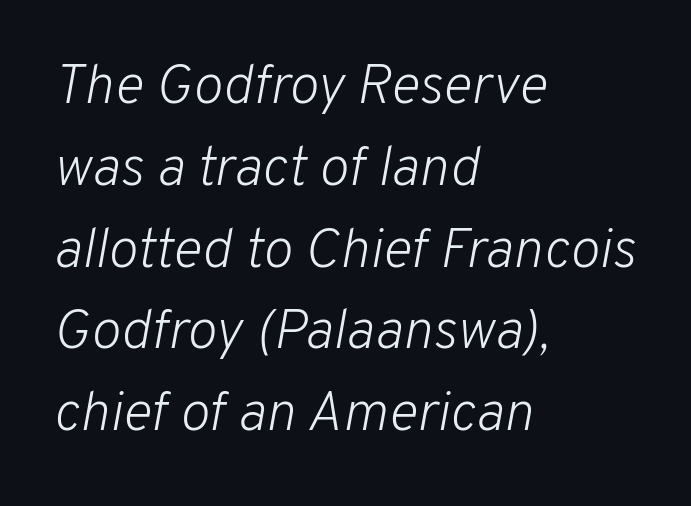
Q: Is the text bold? A: No.
Q: Is the text italic (slanted)? A: Yes, it leans right by about 10 degrees.
Q: Is the text underlined? A: No.
Q: How is the paragraph aligned? A: Left-aligned.
Q: Is the spacing between letters normal or unusually wide? A: Normal.
Q: Is the spacing between lines tight, normal or loose? A: Normal.
Q: Width (condensed, normal, or wide)? A: Normal.
Q: Stroke contrast? A: Low.
Q: x-height? A: Medium.
Q: Monospaced? A: No.
